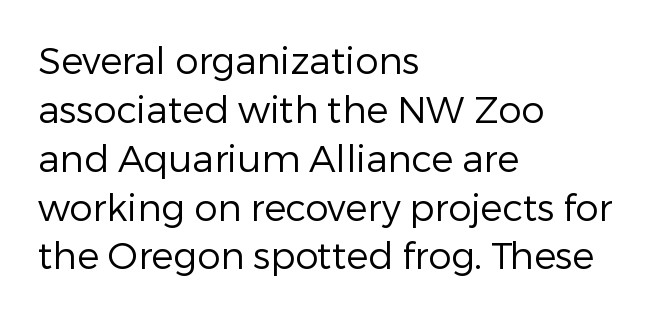
Q: Is the text bold? A: No.
Q: Is the text italic (slanted)? A: No, it is upright.
Q: Is the typeface a serif or a sans-serif typeface? A: Sans-serif.
Q: Is the text underlined? A: No.
Q: How is the paragraph aligned? A: Left-aligned.
Q: Is the spacing between letters normal or unusually wide? A: Normal.
Q: Is the spacing between lines tight, normal or loose? A: Normal.
Q: Width (condensed, normal, or wide)? A: Normal.
Q: Stroke contrast? A: Low.
Q: x-height? A: Medium.
Q: Monospaced? A: No.
